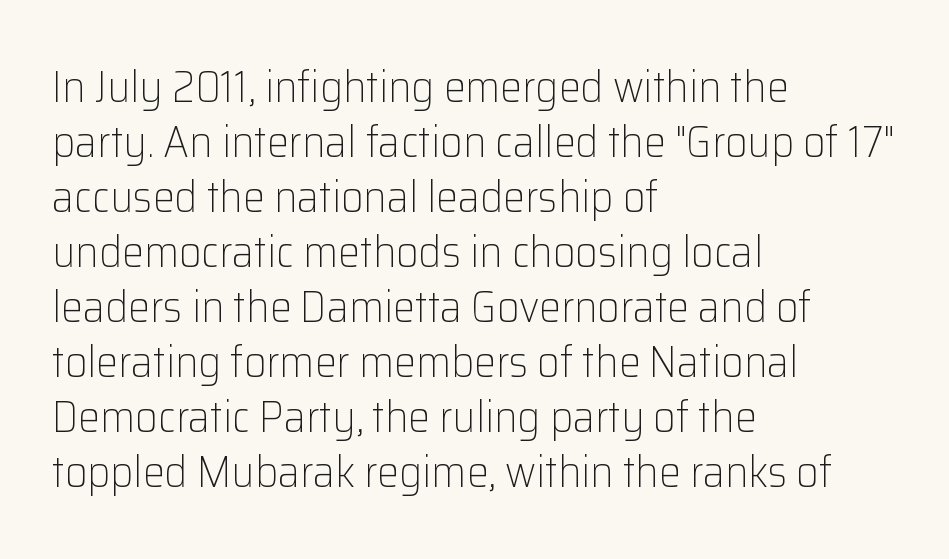
The image shows 44 px light sans-serif type, upright; set left-aligned, normal line spacing (1.25x), normal letter spacing, not underlined; low stroke contrast and a medium x-height.
